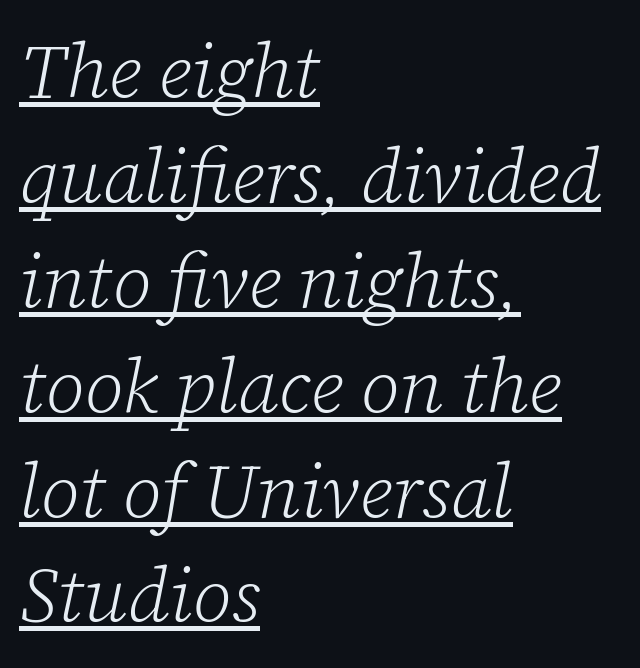
{"serif": "yes", "italic": "yes", "lean": "right", "slant_degrees": 12, "bold": "no", "weight": "light", "width": "normal", "stroke_contrast": "low", "x_height": "medium", "monospaced": "no", "underline": "yes", "align": "left", "line_spacing": "normal", "line_spacing_ratio": 1.38, "letter_spacing": "normal", "letter_spacing_em": 0.0, "glyph_px": 76}
